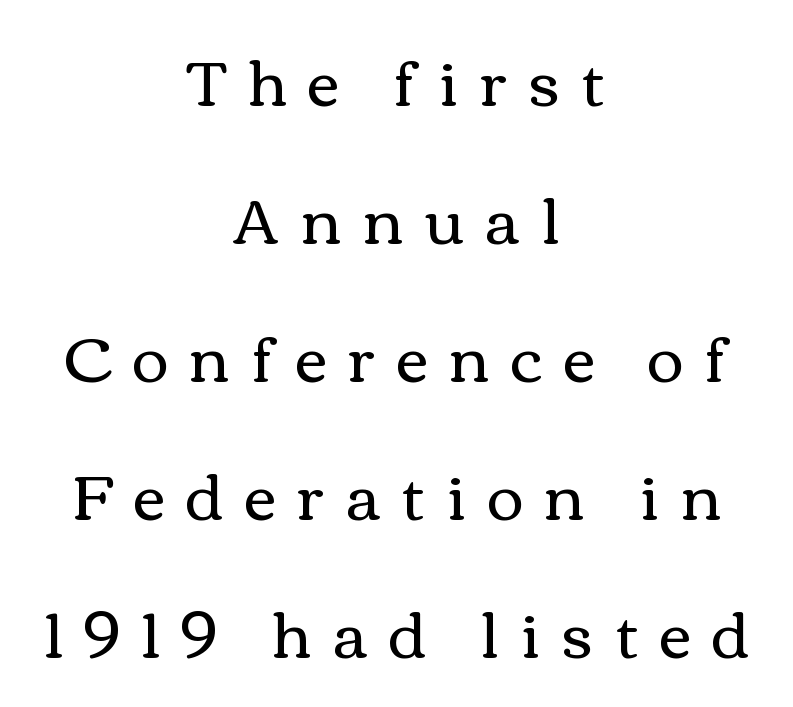
Q: Is the text bold? A: No.
Q: Is the text italic (slanted)? A: No, it is upright.
Q: Is the text underlined? A: No.
Q: How is the paragraph aligned? A: Centered.
Q: Is the spacing between letters normal or unusually wide? A: Unusually wide.
Q: Is the spacing between lines tight, normal or loose? A: Loose.
Q: Width (condensed, normal, or wide)? A: Wide.
Q: x-height? A: Medium.
Q: Monospaced? A: No.
